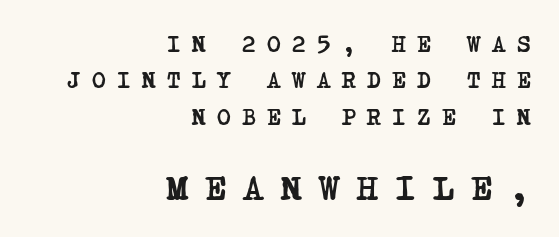
The image shows 35 px semibold, condensed serif type; set right-aligned, normal line spacing (1.58x), unusually wide letter spacing (+0.5 em), not underlined; the second (bottom) block is 1.52x larger; low stroke contrast and a large x-height.
